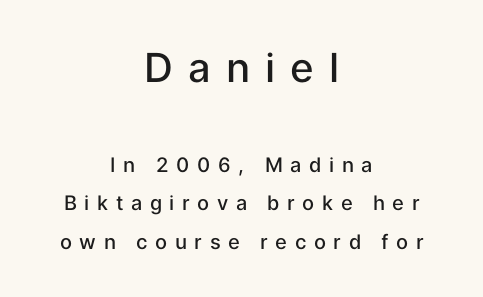
{"serif": "no", "italic": "no", "bold": "semi", "weight": "semibold", "width": "normal", "stroke_contrast": "low", "x_height": "medium", "monospaced": "no", "underline": "no", "align": "center", "line_spacing": "loose", "line_spacing_ratio": 1.92, "letter_spacing": "wide", "letter_spacing_em": 0.38, "larger_block": "first", "size_ratio": 2.0, "glyph_px": 40}
